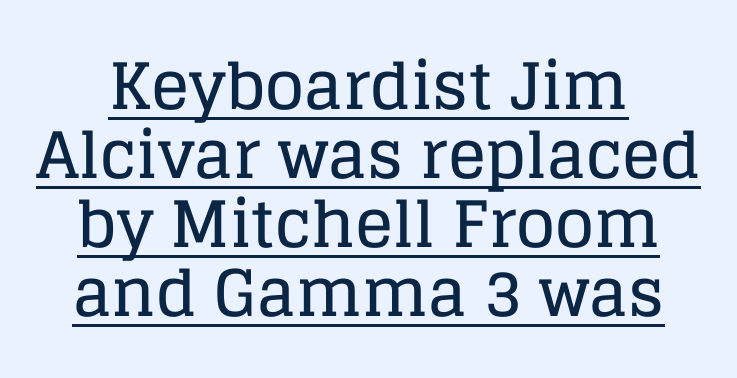
Q: Is the text italic (slanted)? A: No, it is upright.
Q: Is the typeface a serif or a sans-serif typeface? A: Serif.
Q: Is the text underlined? A: Yes.
Q: Is the spacing between letters normal or unusually wide? A: Normal.
Q: Is the spacing between lines tight, normal or loose? A: Tight.
Q: Width (condensed, normal, or wide)? A: Normal.
Q: Stroke contrast? A: Low.
Q: x-height? A: Large.
Q: Monospaced? A: No.
